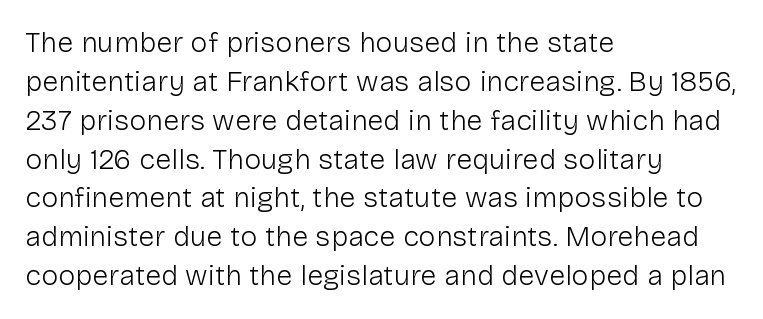
In terms of letterform style, serifs are entirely absent. Is the type heavy? It reads as light-to-regular instead. Italic: no, the glyphs are upright roman. How are the letters spaced? Ordinarily, with no added tracking. The designer left line spacing at the default. The foot of each line stays bare and open.
